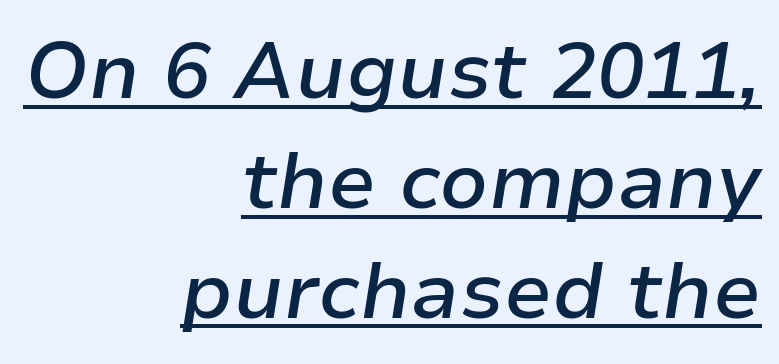
The image shows 79 px semibold type, italic (leaning right); set right-aligned, normal line spacing (1.39x), normal letter spacing, underlined; low stroke contrast and a medium x-height.
